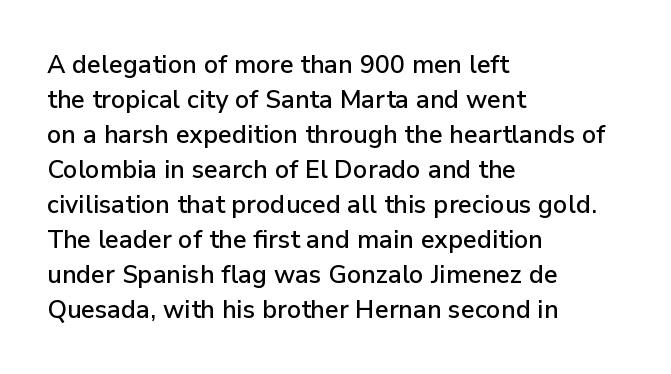
The rendering uses a moderate line-height, typical for paragraphs. A typesetter would call this zero additional tracking. Teacher's note: observe the even left margin — that is flush-left alignment. The string is rendered with underlining switched off. Posture: straight, roman, zero tilt.
